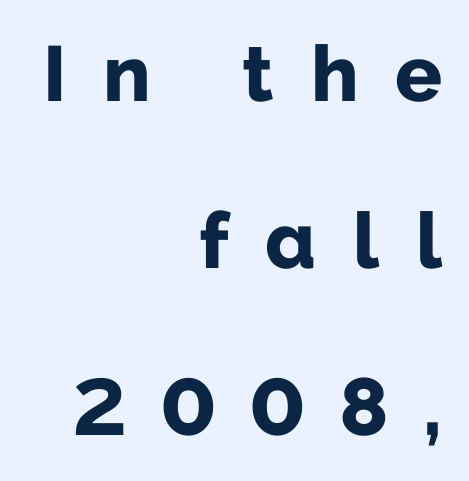
The image shows 78 px bold sans-serif type, upright; set right-aligned, loose line spacing (2.14x), unusually wide letter spacing (+0.47 em), not underlined; low stroke contrast and a medium x-height.
